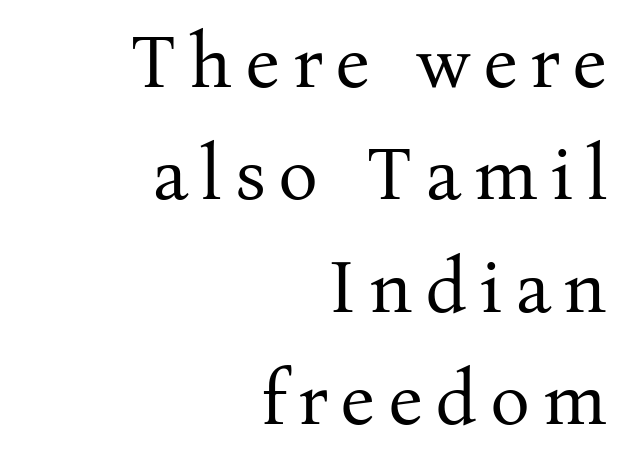
{"serif": "yes", "italic": "no", "bold": "no", "weight": "regular", "width": "normal", "stroke_contrast": "medium", "x_height": "medium", "monospaced": "no", "underline": "no", "align": "right", "line_spacing": "normal", "line_spacing_ratio": 1.5, "glyph_px": 75}
